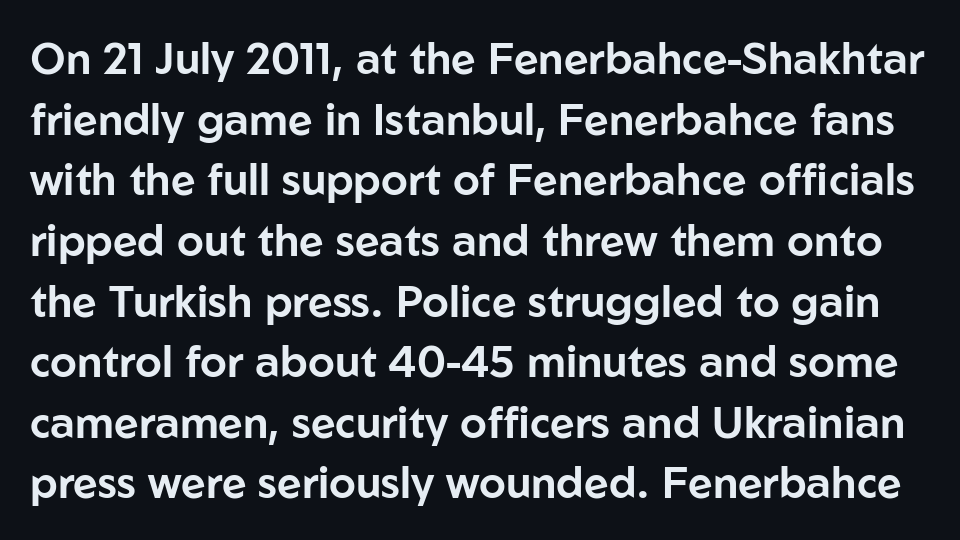
Notice how the stems are strictly vertical — no italics here. Underlining? Definitely not there. Think of a printed novel: that variable character pitch is what you see here. Default kerning and tracking; the words read as compact shapes. Regular leading.
